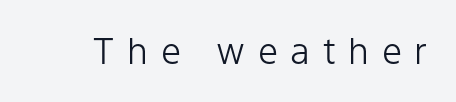
{"serif": "no", "italic": "no", "bold": "no", "weight": "light", "width": "normal", "stroke_contrast": "low", "x_height": "medium", "monospaced": "no", "underline": "no", "letter_spacing": "wide", "letter_spacing_em": 0.35, "glyph_px": 36}
